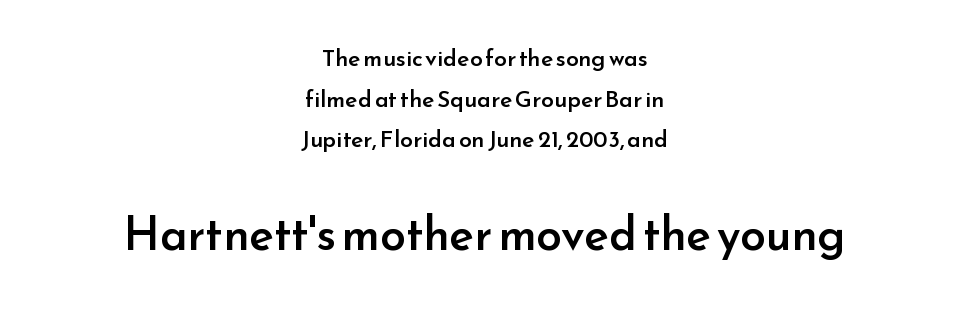
Proportional: the letters do not fall into vertical columns. Descenders hang freely into open space. Alignment: centered. Short note: letters normally spaced.
